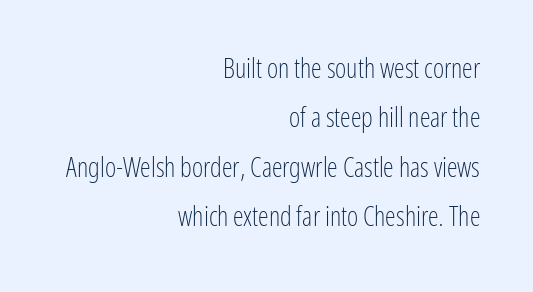
Q: Is the text bold? A: No.
Q: Is the text italic (slanted)? A: No, it is upright.
Q: Is the text underlined? A: No.
Q: How is the paragraph aligned? A: Right-aligned.
Q: Is the spacing between letters normal or unusually wide? A: Normal.
